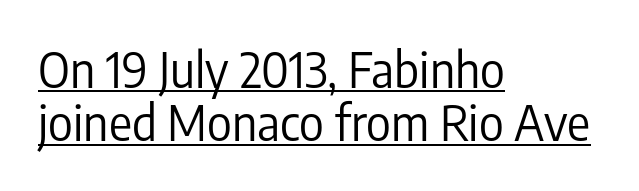
{"serif": "no", "italic": "no", "bold": "no", "weight": "regular", "width": "condensed", "stroke_contrast": "low", "x_height": "medium", "monospaced": "no", "underline": "yes", "align": "left", "line_spacing": "tight", "line_spacing_ratio": 1.11, "letter_spacing": "normal", "letter_spacing_em": 0.0, "glyph_px": 48}
